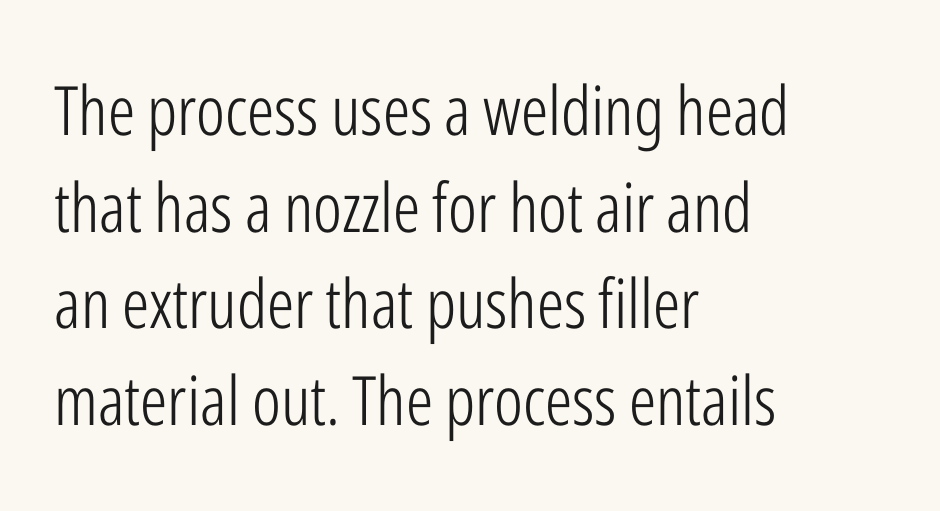
Q: Is the text bold? A: No.
Q: Is the text italic (slanted)? A: No, it is upright.
Q: Is the typeface a serif or a sans-serif typeface? A: Sans-serif.
Q: Is the text underlined? A: No.
Q: How is the paragraph aligned? A: Left-aligned.
Q: Is the spacing between letters normal or unusually wide? A: Normal.
Q: Is the spacing between lines tight, normal or loose? A: Normal.
Q: Width (condensed, normal, or wide)? A: Condensed.
Q: Stroke contrast? A: Low.
Q: x-height? A: Medium.
Q: Monospaced? A: No.
